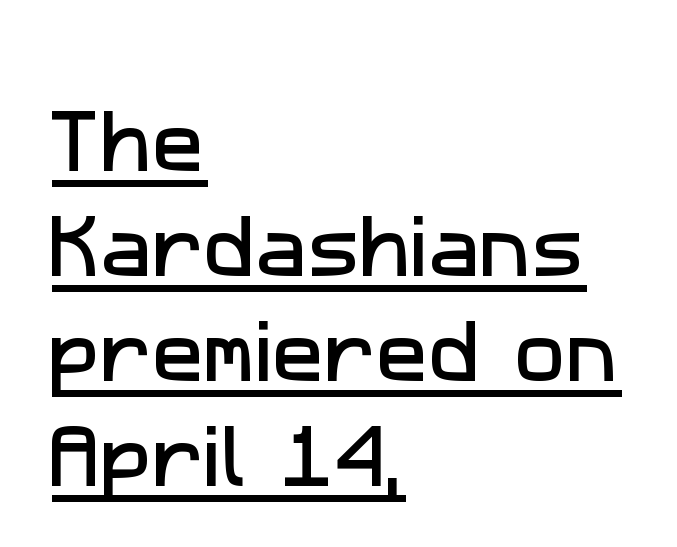
The image shows 69 px sans-serif type; set left-aligned, normal line spacing (1.52x), normal letter spacing, underlined; low stroke contrast and a medium x-height.
